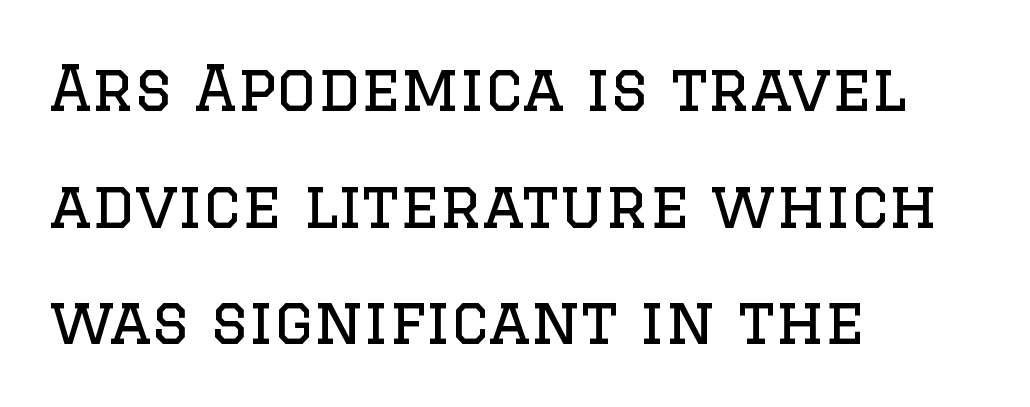
Q: Is the text bold? A: No.
Q: Is the text italic (slanted)? A: No, it is upright.
Q: Is the typeface a serif or a sans-serif typeface? A: Serif.
Q: Is the text underlined? A: No.
Q: How is the paragraph aligned? A: Left-aligned.
Q: Is the spacing between letters normal or unusually wide? A: Normal.
Q: Width (condensed, normal, or wide)? A: Normal.
Q: Stroke contrast? A: Low.
Q: x-height? A: Large.
Q: Monospaced? A: No.
